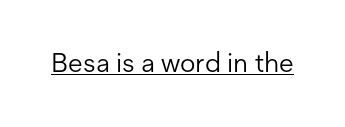
{"italic": "no", "bold": "no", "underline": "yes", "letter_spacing": "normal", "letter_spacing_em": 0.0, "glyph_px": 27}
